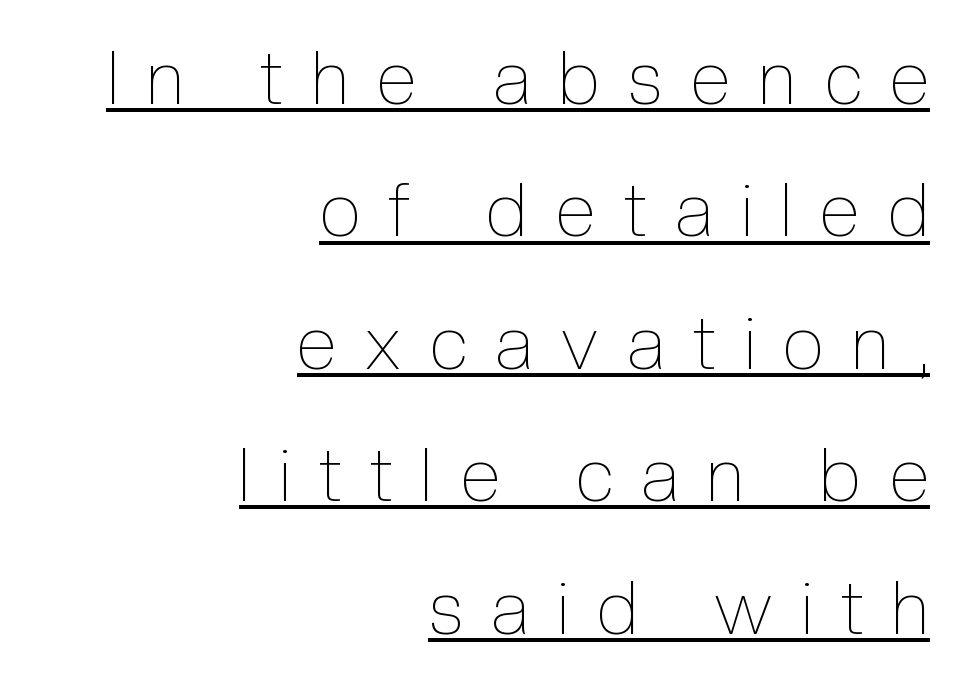
The image shows 74 px thin, condensed type, upright; set right-aligned, line spacing 1.79x, unusually wide letter spacing (+0.39 em), underlined; a medium x-height.
